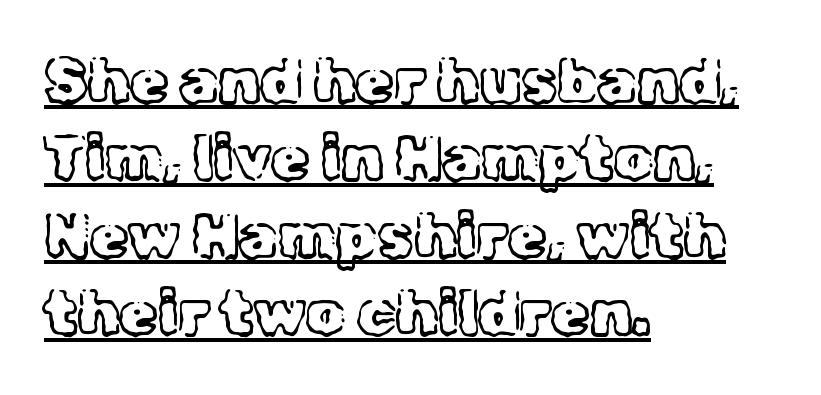
Q: Is the text bold? A: No.
Q: Is the text italic (slanted)? A: No, it is upright.
Q: Is the typeface a serif or a sans-serif typeface? A: Serif.
Q: Is the text underlined? A: Yes.
Q: How is the paragraph aligned? A: Left-aligned.
Q: Is the spacing between letters normal or unusually wide? A: Normal.
Q: Is the spacing between lines tight, normal or loose? A: Normal.
Q: Width (condensed, normal, or wide)? A: Normal.
Q: x-height? A: Medium.
Q: Monospaced? A: No.
